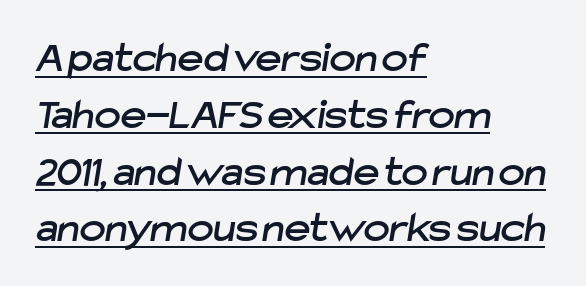
{"serif": "no", "width": "normal", "stroke_contrast": "low", "x_height": "medium", "monospaced": "no", "underline": "yes", "align": "left", "line_spacing": "normal", "line_spacing_ratio": 1.29, "letter_spacing": "normal", "letter_spacing_em": 0.0, "glyph_px": 44}
